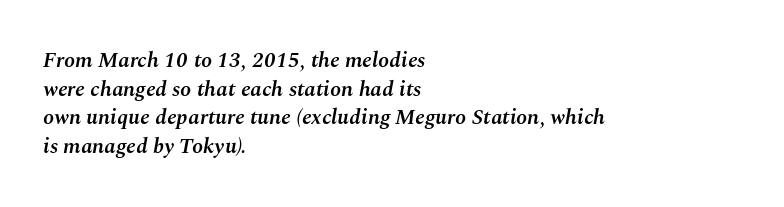
This sample uses an oblique cut, with every glyph tilted off the vertical. Strokes here are thickened, but only to semibold level. Evenly set lines give the paragraph a standard silhouette. What stands out about the letter spacing? Nothing — it is the standard amount. Only glyphs here, with clear space below each row. Alignment: flush left.
